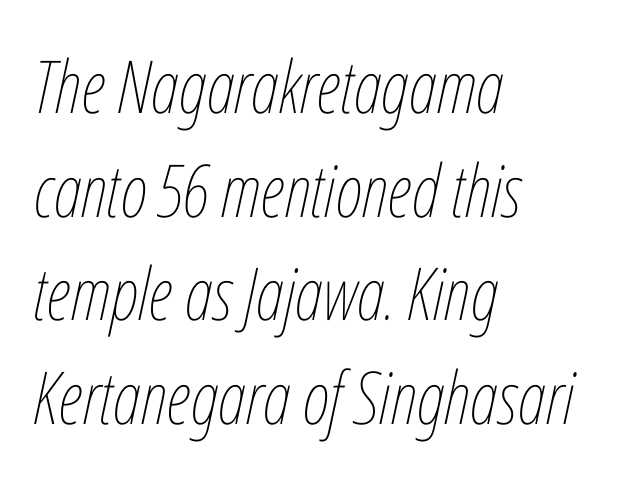
Q: Is the text bold? A: No.
Q: Is the text italic (slanted)? A: Yes, it leans right by about 12 degrees.
Q: Is the text underlined? A: No.
Q: How is the paragraph aligned? A: Left-aligned.
Q: Is the spacing between letters normal or unusually wide? A: Normal.
Q: Is the spacing between lines tight, normal or loose? A: Normal.
Q: Width (condensed, normal, or wide)? A: Condensed.
Q: Stroke contrast? A: Low.
Q: x-height? A: Medium.
Q: Monospaced? A: No.
